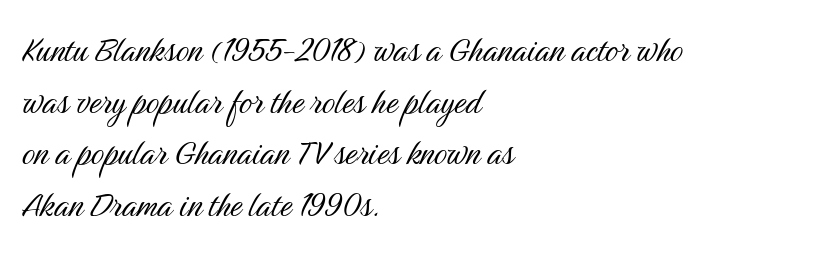
{"serif": "no", "bold": "no", "weight": "light", "width": "condensed", "stroke_contrast": "medium", "x_height": "medium", "monospaced": "no", "underline": "no", "align": "left", "line_spacing": "normal", "line_spacing_ratio": 1.26, "letter_spacing": "normal", "letter_spacing_em": 0.0, "glyph_px": 41}
